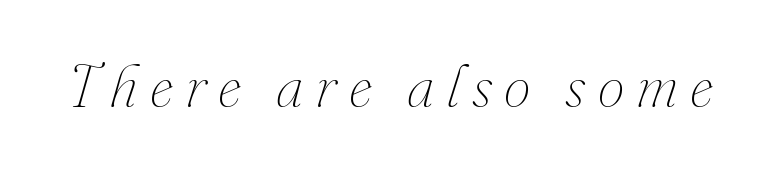
Q: Is the text bold? A: No.
Q: Is the text italic (slanted)? A: Yes, it leans right by about 16 degrees.
Q: Is the text underlined? A: No.
Q: Is the spacing between letters normal or unusually wide? A: Unusually wide.
Q: Width (condensed, normal, or wide)? A: Normal.
Q: Stroke contrast? A: Medium.
Q: x-height? A: Small.
Q: Monospaced? A: No.
